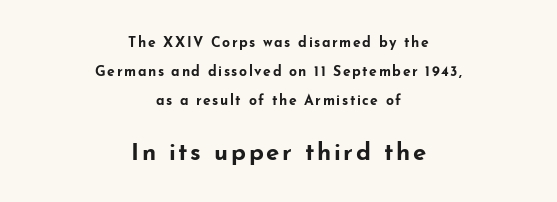
The image shows 24 px bold type, upright; set centered, loose line spacing (2.06x), not underlined; the second (bottom) block is 1.71x larger.
